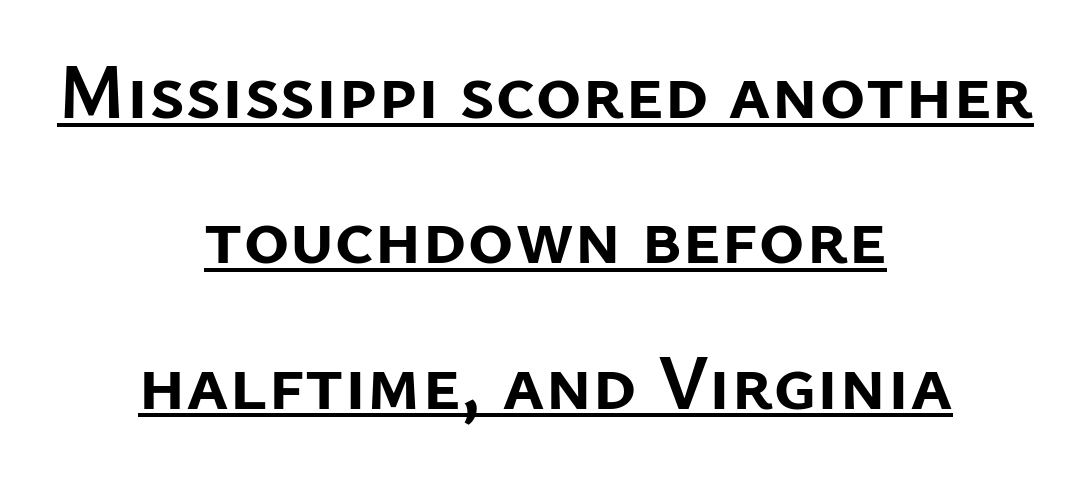
Q: Is the text bold? A: Yes.
Q: Is the text italic (slanted)? A: No, it is upright.
Q: Is the typeface a serif or a sans-serif typeface? A: Sans-serif.
Q: Is the text underlined? A: Yes.
Q: How is the paragraph aligned? A: Centered.
Q: Is the spacing between letters normal or unusually wide? A: Normal.
Q: Width (condensed, normal, or wide)? A: Normal.
Q: Stroke contrast? A: Low.
Q: x-height? A: Medium.
Q: Monospaced? A: No.
